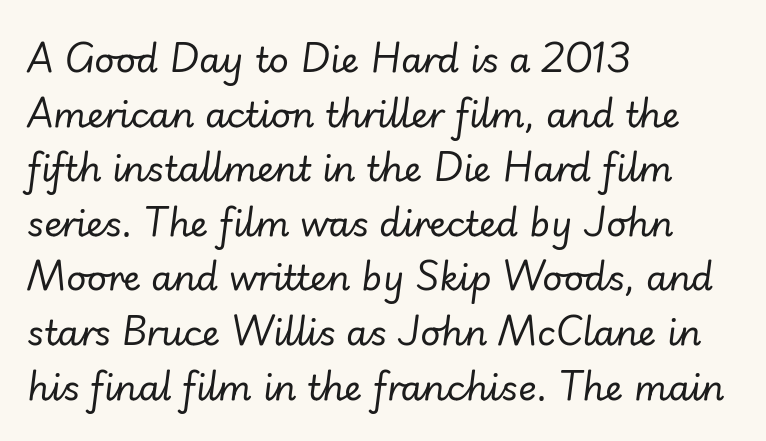
The specimen omits any rule beneath the text block's lines. The strokes carry an ordinary text weight at most. Line beginnings align vertically; line endings do not. Do the characters align in a grid? No, the font is proportional. The passage shown stacks its lines at a standard gap. The gaps between neighbouring characters are ordinary and unremarkable.
